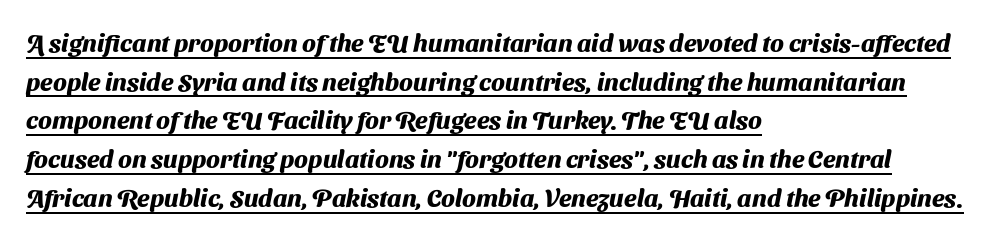
The image shows 25 px bold type; set left-aligned, normal line spacing (1.55x), normal letter spacing, underlined.
